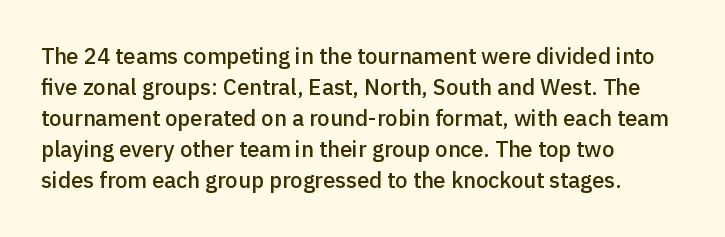
Q: Is the text bold? A: Semi-bold.
Q: Is the text italic (slanted)? A: No, it is upright.
Q: Is the text underlined? A: No.
Q: How is the paragraph aligned? A: Left-aligned.
Q: Is the spacing between letters normal or unusually wide? A: Normal.
Q: Is the spacing between lines tight, normal or loose? A: Normal.
